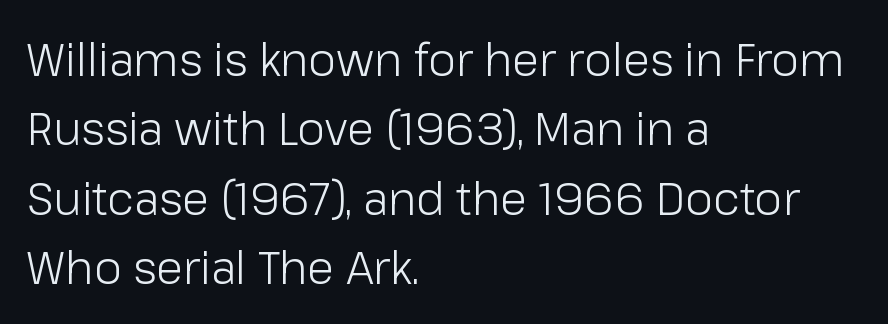
This block has exactly the height ordinary leading produces. Bare-footed words on every line. The font family rendered here belongs to the sans-serif group. This sample uses an upright cut, with every glyph sitting square on the baseline. Do the characters align in a grid? No, the font is proportional. Glyph-to-glyph distance matches everyday printed text.
